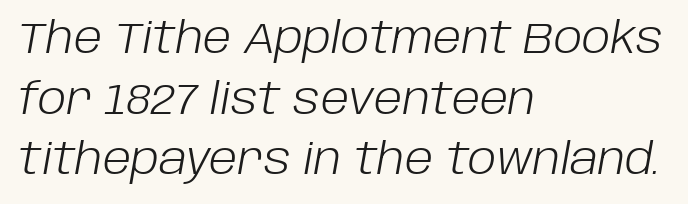
The image shows 43 px light type, italic (leaning right); set left-aligned, normal line spacing (1.41x), normal letter spacing, not underlined; low stroke contrast and a large x-height.
